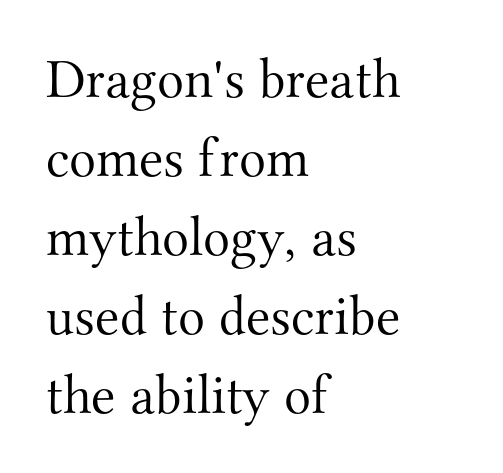
{"serif": "yes", "italic": "no", "bold": "no", "weight": "light", "width": "normal", "stroke_contrast": "medium", "x_height": "small", "monospaced": "no", "underline": "no", "align": "left", "line_spacing": "normal", "line_spacing_ratio": 1.41, "letter_spacing": "normal", "letter_spacing_em": 0.0, "glyph_px": 56}
